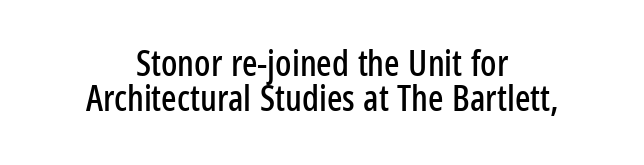
The image shows 36 px condensed sans-serif type, upright; set centered, tight line spacing (0.97x), normal letter spacing, not underlined; low stroke contrast and a medium x-height.
